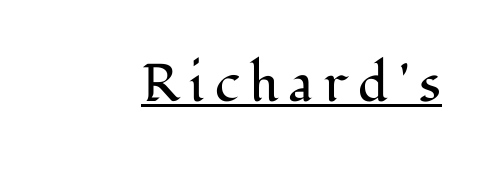
{"serif": "yes", "italic": "no", "bold": "no", "weight": "regular", "width": "normal", "stroke_contrast": "medium", "x_height": "medium", "monospaced": "no", "underline": "yes", "letter_spacing": "wide", "letter_spacing_em": 0.2, "glyph_px": 53}
